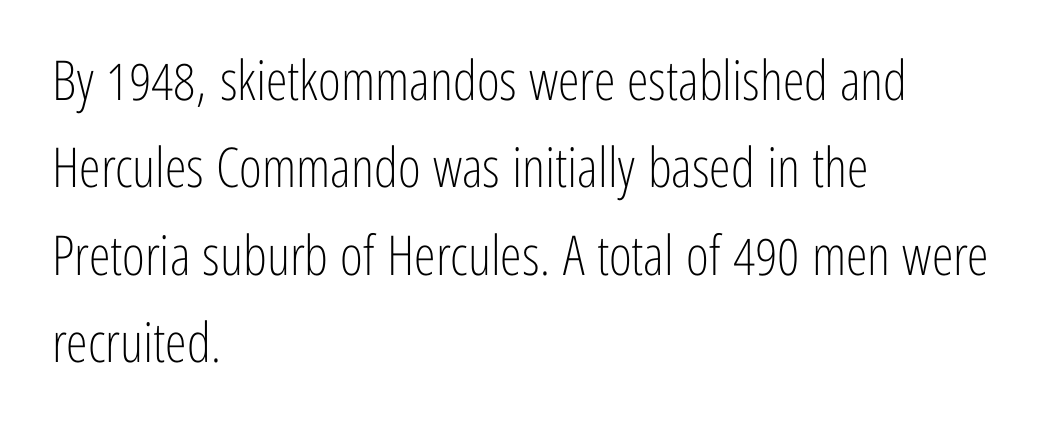
{"serif": "no", "italic": "no", "bold": "no", "weight": "light", "width": "condensed", "stroke_contrast": "low", "x_height": "medium", "monospaced": "no", "underline": "no", "align": "left", "line_spacing": "normal", "line_spacing_ratio": 1.59, "letter_spacing": "normal", "letter_spacing_em": 0.0, "glyph_px": 55}
